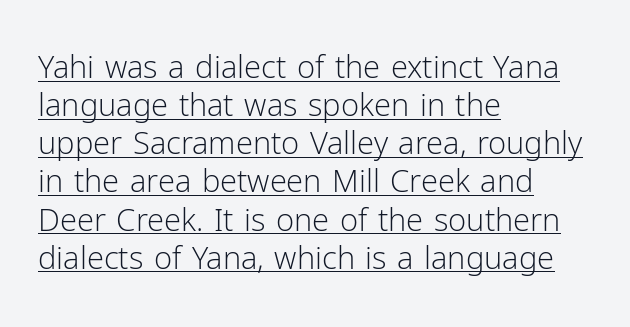
{"serif": "no", "italic": "no", "bold": "no", "weight": "light", "width": "normal", "stroke_contrast": "low", "x_height": "medium", "monospaced": "no", "underline": "yes", "align": "left", "line_spacing_ratio": 1.23, "letter_spacing": "normal", "letter_spacing_em": 0.0, "glyph_px": 31}
